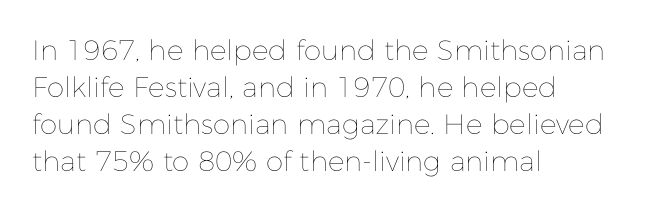
Here the designer chose a conventional face with non-uniform glyph widths. Unmarked baselines from the first word to the last. One glance says typical: line gaps are just what's usual. Look at the tracking — it's just the regular setting, nothing added. The letterforms sit at book weight or below. The axis of the letterforms is exactly vertical.
